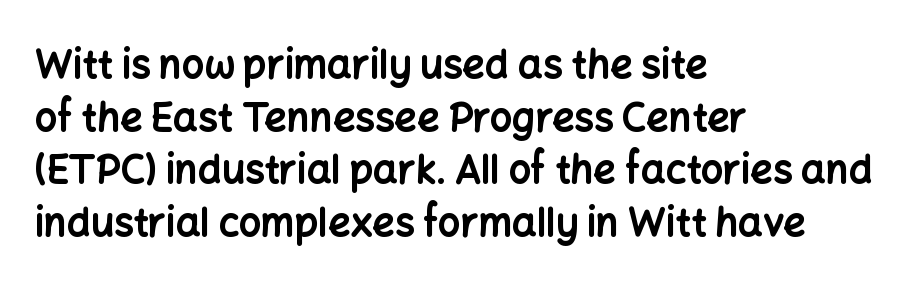
Unmarked baselines from the first word to the last. Notice how descenders clear the ascenders below comfortably — that's standard leading. A classic flush-left, rag-right setting is used for this passage. Nobody touched the tracking dial on this one. Look at the bottom of the vertical strokes: they stop flat, with no serifs. A roman cut, with each character standing at attention.
